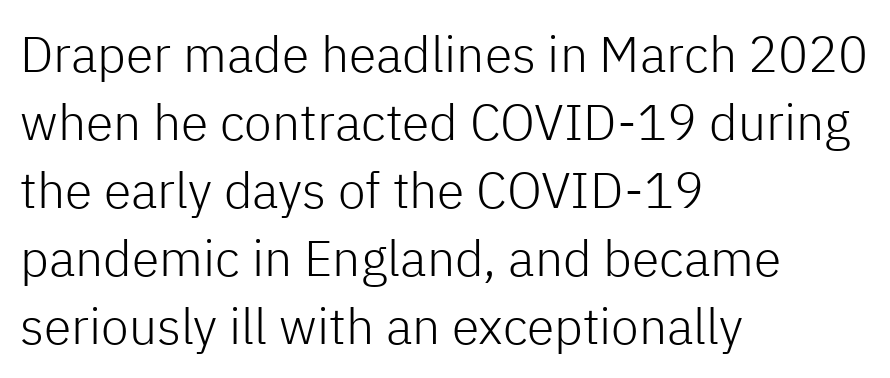
The image shows 50 px light sans-serif type, upright; set left-aligned, normal line spacing (1.36x), normal letter spacing, not underlined; low stroke contrast and a medium x-height.
